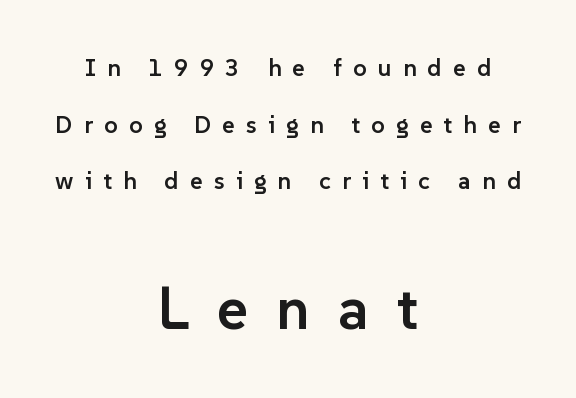
{"serif": "no", "italic": "no", "bold": "semi", "weight": "semibold", "width": "normal", "stroke_contrast": "low", "x_height": "medium", "monospaced": "no", "underline": "no", "align": "center", "line_spacing": "loose", "line_spacing_ratio": 2.36, "letter_spacing": "wide", "letter_spacing_em": 0.47, "larger_block": "second", "size_ratio": 2.5, "glyph_px": 60}
